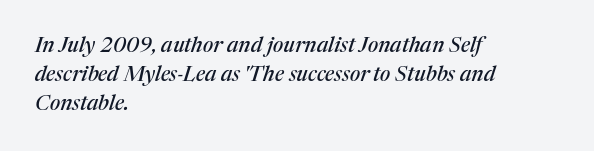
Q: Is the text italic (slanted)? A: Yes, it leans right by about 17 degrees.
Q: Is the text underlined? A: No.
Q: How is the paragraph aligned? A: Left-aligned.
Q: Is the spacing between letters normal or unusually wide? A: Normal.
Q: Is the spacing between lines tight, normal or loose? A: Normal.
